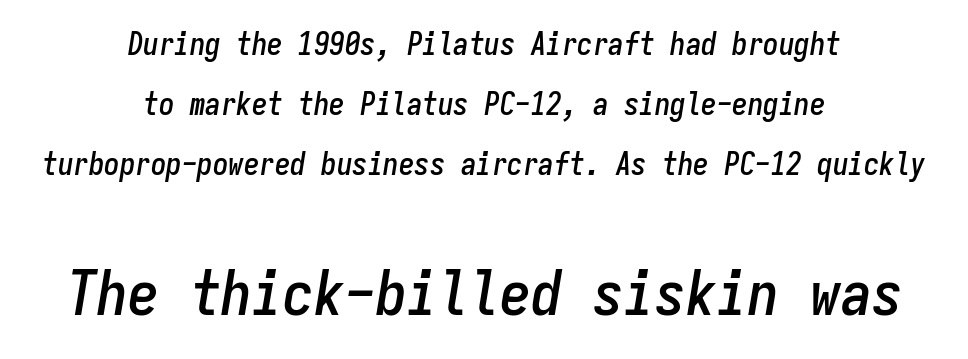
Q: Is the text italic (slanted)? A: Yes, it leans right by about 9 degrees.
Q: Is the text underlined? A: No.
Q: How is the paragraph aligned? A: Centered.
Q: Is the spacing between letters normal or unusually wide? A: Normal.
Q: Is the spacing between lines tight, normal or loose? A: Loose.
Q: Which block of text is set in a larger size, the first (top) or the second (bottom)? A: The second (bottom) one.
Q: Width (condensed, normal, or wide)? A: Condensed.
Q: Stroke contrast? A: Low.
Q: x-height? A: Medium.
Q: Monospaced? A: Yes.
